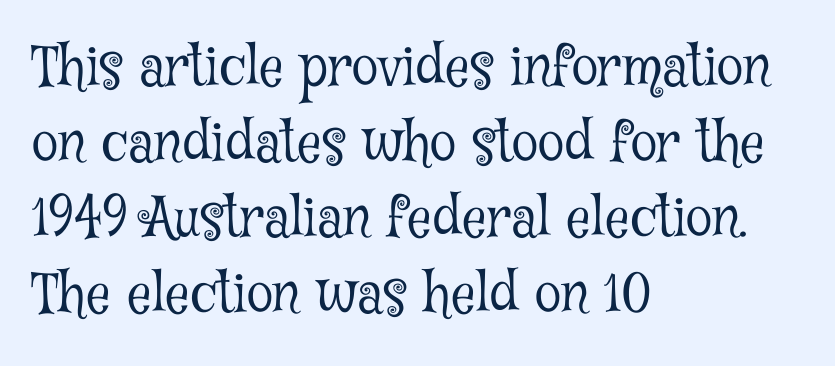
The image shows 54 px light, condensed serif type, upright; set left-aligned, normal line spacing (1.4x), normal letter spacing, not underlined; low stroke contrast and a medium x-height.
